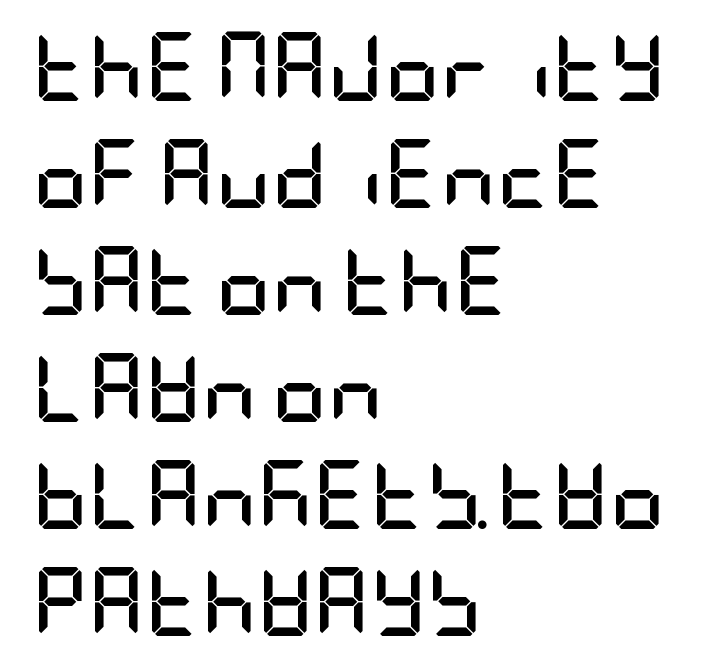
The image shows 69 px semibold, condensed sans-serif type, upright; set left-aligned, normal line spacing (1.55x), normal letter spacing, not underlined; low stroke contrast and a large x-height.
